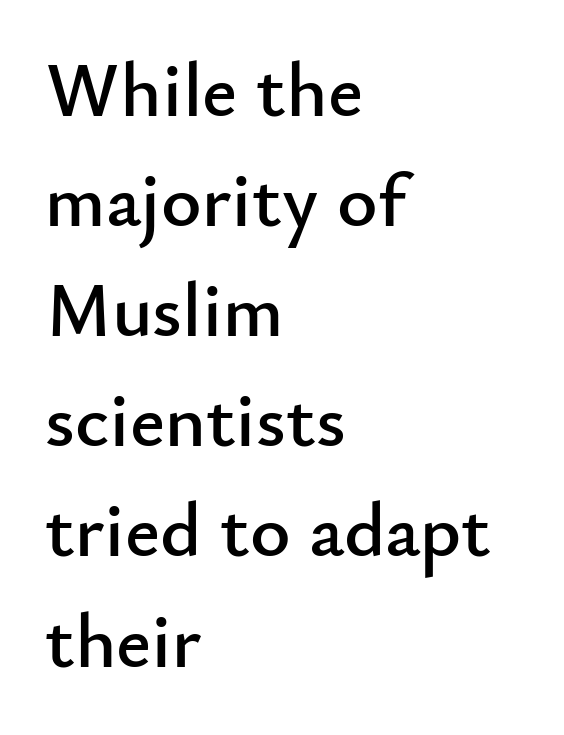
Q: Is the text italic (slanted)? A: No, it is upright.
Q: Is the typeface a serif or a sans-serif typeface? A: Sans-serif.
Q: Is the text underlined? A: No.
Q: How is the paragraph aligned? A: Left-aligned.
Q: Is the spacing between letters normal or unusually wide? A: Normal.
Q: Is the spacing between lines tight, normal or loose? A: Normal.
Q: Width (condensed, normal, or wide)? A: Normal.
Q: Stroke contrast? A: Low.
Q: x-height? A: Small.
Q: Monospaced? A: No.
